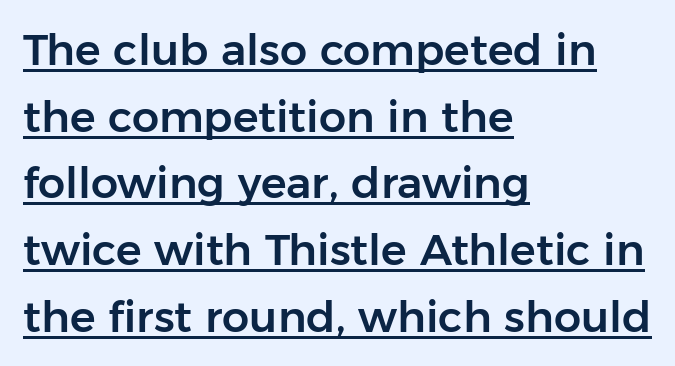
Regarding serifs, this sample does without them. Notice how the stems are strictly vertical — no italics here. Spacing between characters is what you'd get straight out of the box. Line spacing here is normal.
